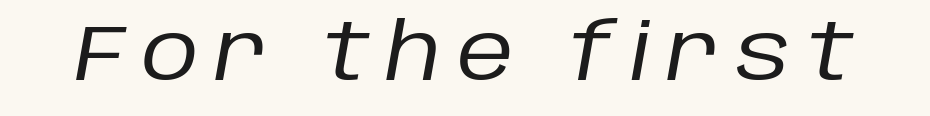
The strokes are not fattened; the text isn't bold. The passage shown leans; its letterforms are oblique. The words here are not underlined. Look at the tracking — it's clearly loosened, letters drifting apart. Character widths vary here, with narrow letters taking less room than wide ones.
